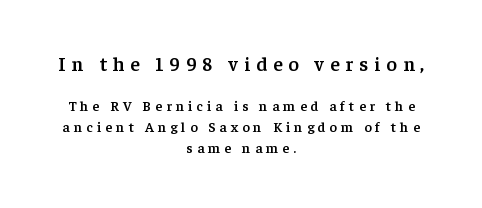
The image shows 20 px text type, upright; set centered, normal line spacing (1.51x), unusually wide letter spacing (+0.3 em), not underlined; the first (top) block is 1.43x larger.
